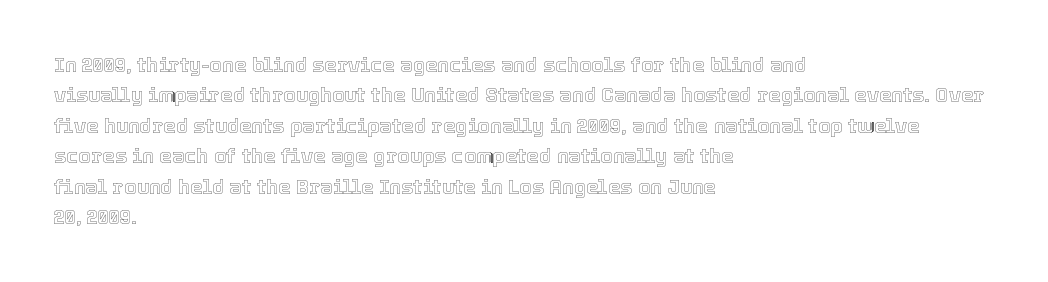
Q: Is the text italic (slanted)? A: No, it is upright.
Q: Is the text underlined? A: No.
Q: How is the paragraph aligned? A: Left-aligned.
Q: Is the spacing between letters normal or unusually wide? A: Normal.
Q: Is the spacing between lines tight, normal or loose? A: Normal.
